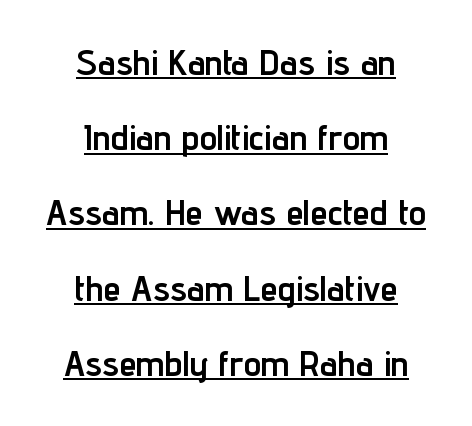
The passage shown is emphatically bold. Widely set lines give the paragraph a tall, airy silhouette. The rendering keeps characters at their native spacing. Check the space under the baseline: a stroke is drawn there.
